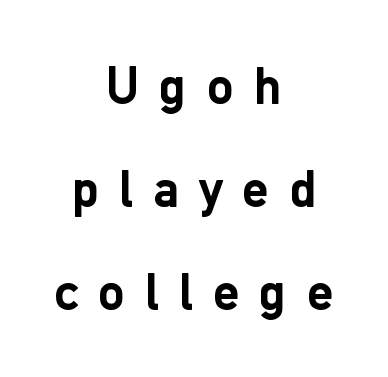
{"serif": "no", "italic": "no", "bold": "yes", "weight": "semibold", "width": "normal", "stroke_contrast": "low", "x_height": "medium", "monospaced": "no", "underline": "no", "align": "center", "line_spacing": "loose", "line_spacing_ratio": 1.94, "letter_spacing": "wide", "letter_spacing_em": 0.38, "glyph_px": 53}
